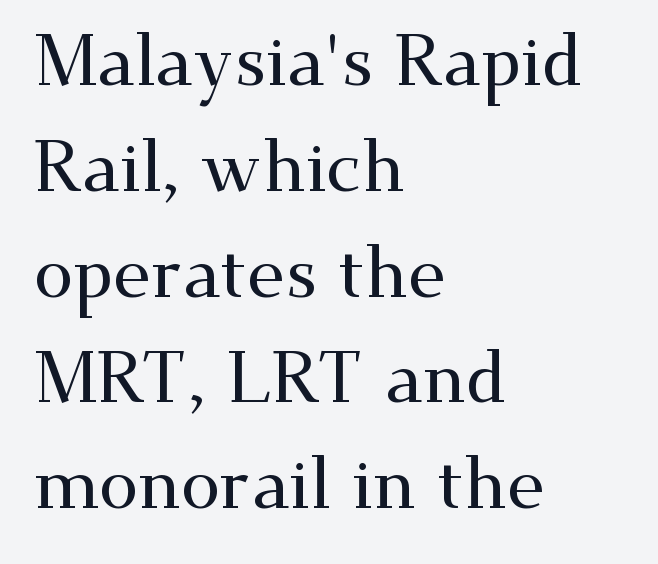
{"serif": "yes", "italic": "no", "width": "wide", "stroke_contrast": "medium", "x_height": "small", "monospaced": "no", "underline": "no", "align": "left", "line_spacing": "normal", "line_spacing_ratio": 1.49, "letter_spacing": "normal", "letter_spacing_em": 0.0, "glyph_px": 71}
